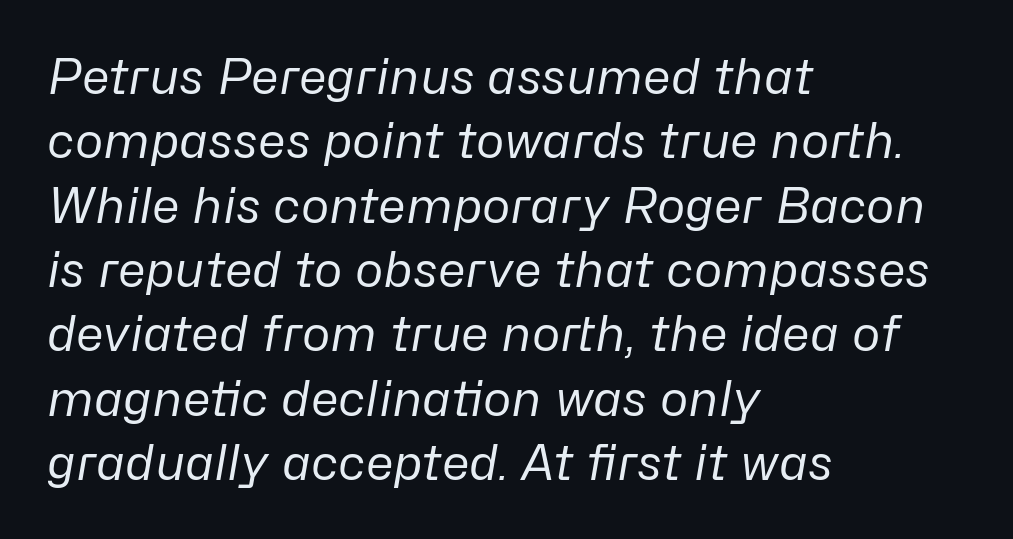
Looks like regular typesetting: each glyph gets only the width it needs. The glyphs are unaccompanied by any horizontal stroke below them. Compared with a centered layout, this one pins lines to the left instead. Slant detected: the letters are inclined. The letterforms sit shoulder to shoulder at normal distance.
